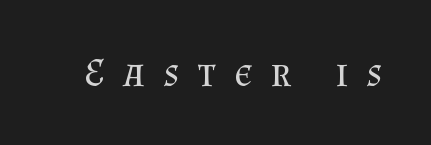
The passage shown is not underscored anywhere. You can tell it's not italic because the verticals are truly vertical. Compared with typical body copy, the letter spacing here is much looser. The letterforms sit at book weight or below. Varying glyph widths throughout — classic text-font behaviour.
